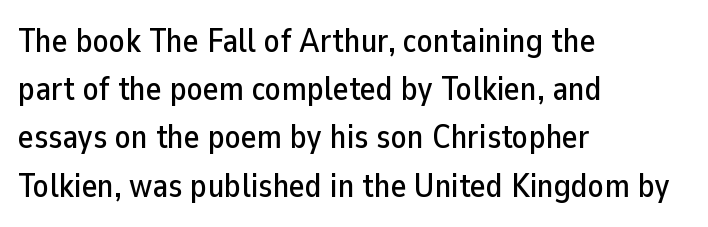
This sample keeps an unexceptional amount of space between lines. This sample is left-justified, so line endings fall wherever the words run out. If you drew a line through each stem, it would be perfectly vertical. Are there feet on the stems? There aren't — it's a sans.
